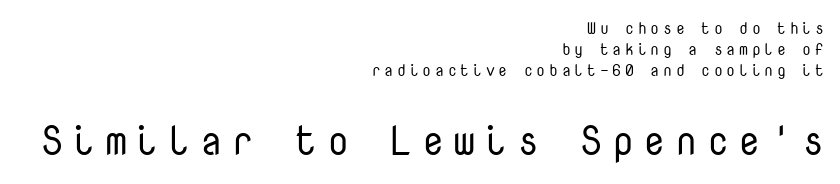
Examine the stroke ends and you'll find no serifs. Honestly, there is no underline to notice here at all. Tracking value appears strongly positive — letters spread wide. This sample has the even, mechanical cadence of fixed-width lettering. Every row of glyphs terminates at an identical x-position on the right.
